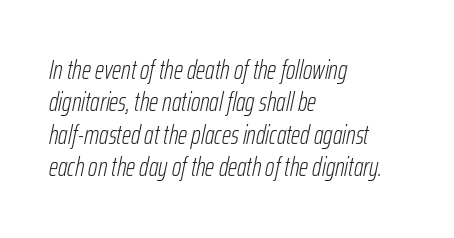
Tracking here is standard; glyphs follow each other at the usual distance. The passage shown is not bold in any degree. Interline gaps are of average width in this sample. It's the slanting kind of type. The lines in this sample share a left origin and differ only in where they stop. The foot of each line stays bare and open.
